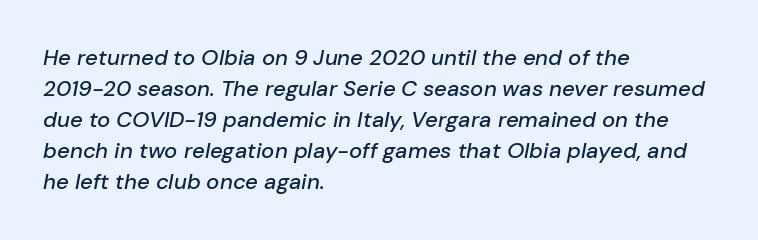
The image shows 22 px text type, italic (leaning right); set left-aligned, normal line spacing (1.41x), normal letter spacing, not underlined.
